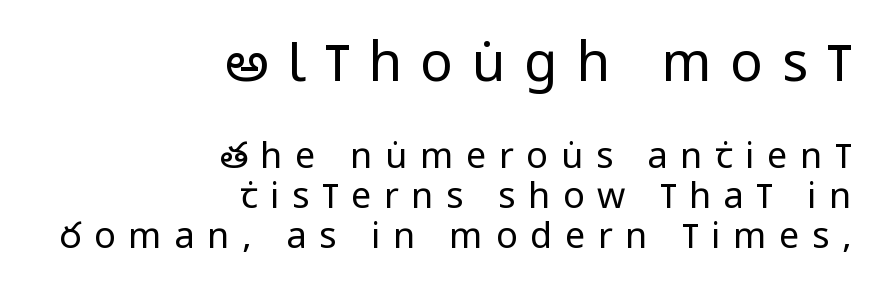
{"serif": "no", "italic": "no", "bold": "no", "weight": "regular", "width": "condensed", "stroke_contrast": "low", "x_height": "large", "monospaced": "no", "underline": "no", "align": "right", "line_spacing": "tight", "line_spacing_ratio": 1.11, "letter_spacing": "wide", "letter_spacing_em": 0.35, "larger_block": "first", "size_ratio": 1.5, "glyph_px": 54}
